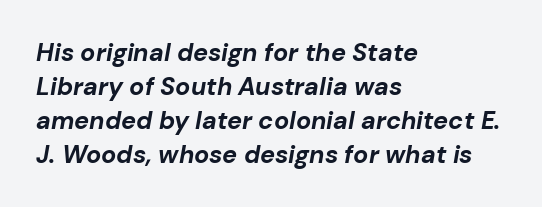
The image shows 25 px bold type, italic (leaning right); set left-aligned, normal line spacing (1.36x), normal letter spacing, not underlined.
